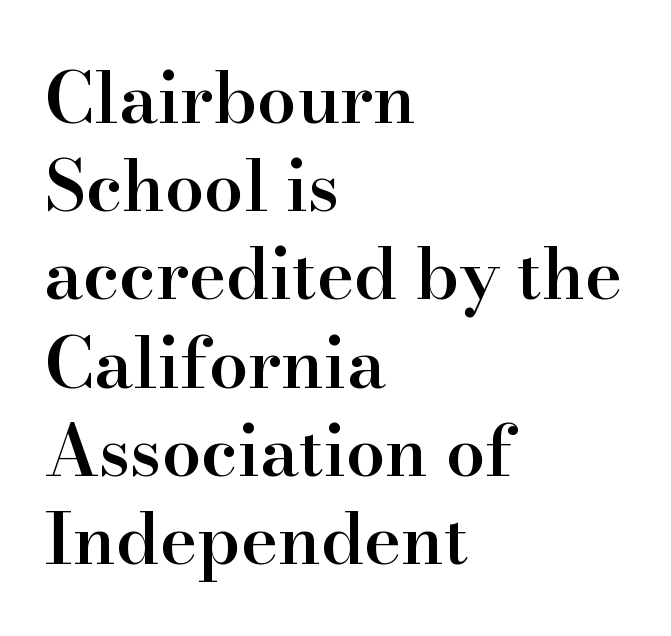
{"serif": "yes", "italic": "no", "bold": "semi", "weight": "semibold", "width": "normal", "stroke_contrast": "high", "x_height": "small", "monospaced": "no", "underline": "no", "align": "left", "line_spacing": "normal", "line_spacing_ratio": 1.26, "letter_spacing": "normal", "letter_spacing_em": 0.0, "glyph_px": 70}
